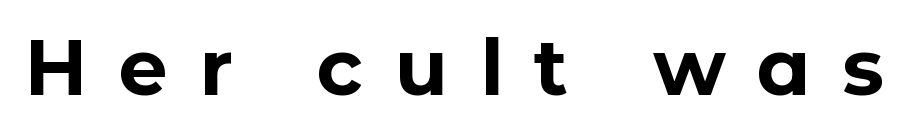
The image shows 78 px bold sans-serif type, upright; set unusually wide letter spacing (+0.4 em), not underlined; low stroke contrast and a medium x-height.
